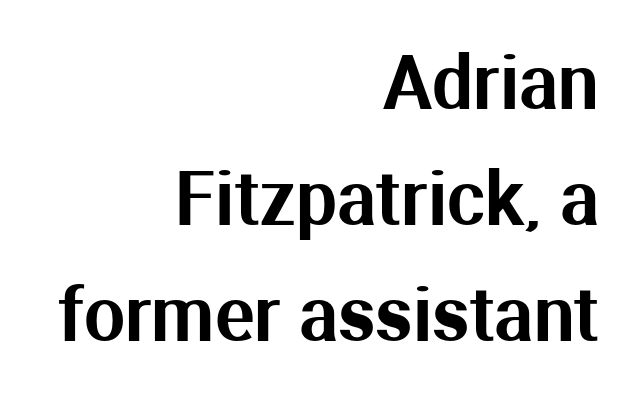
Q: Is the text italic (slanted)? A: No, it is upright.
Q: Is the typeface a serif or a sans-serif typeface? A: Sans-serif.
Q: Is the text underlined? A: No.
Q: How is the paragraph aligned? A: Right-aligned.
Q: Is the spacing between letters normal or unusually wide? A: Normal.
Q: Is the spacing between lines tight, normal or loose? A: Normal.
Q: Width (condensed, normal, or wide)? A: Normal.
Q: Stroke contrast? A: Medium.
Q: x-height? A: Medium.
Q: Monospaced? A: No.
